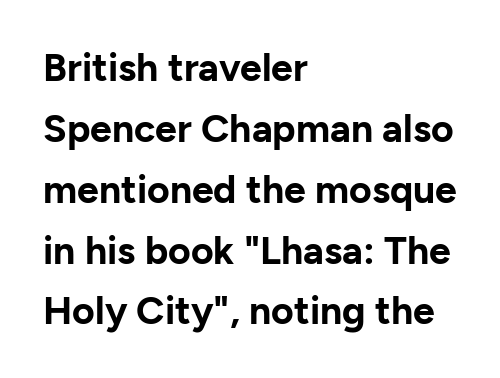
Q: Is the text bold? A: Yes.
Q: Is the text italic (slanted)? A: No, it is upright.
Q: Is the typeface a serif or a sans-serif typeface? A: Sans-serif.
Q: Is the text underlined? A: No.
Q: How is the paragraph aligned? A: Left-aligned.
Q: Is the spacing between letters normal or unusually wide? A: Normal.
Q: Is the spacing between lines tight, normal or loose? A: Normal.
Q: Width (condensed, normal, or wide)? A: Normal.
Q: Stroke contrast? A: Low.
Q: x-height? A: Medium.
Q: Monospaced? A: No.
